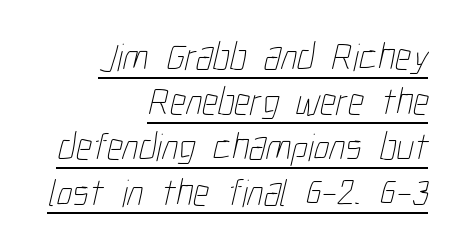
The image shows 39 px thin, condensed type; set right-aligned, line spacing 1.16x, normal letter spacing, underlined; low stroke contrast and a medium x-height.
